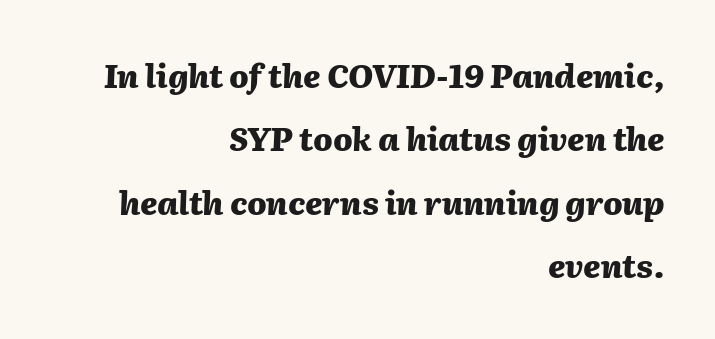
Q: Is the text bold? A: Yes.
Q: Is the text italic (slanted)? A: Yes, it leans right by about 2 degrees.
Q: Is the text underlined? A: No.
Q: How is the paragraph aligned? A: Right-aligned.
Q: Is the spacing between letters normal or unusually wide? A: Normal.
Q: Is the spacing between lines tight, normal or loose? A: Loose.
Q: Width (condensed, normal, or wide)? A: Normal.
Q: Stroke contrast? A: Medium.
Q: x-height? A: Medium.
Q: Monospaced? A: No.
